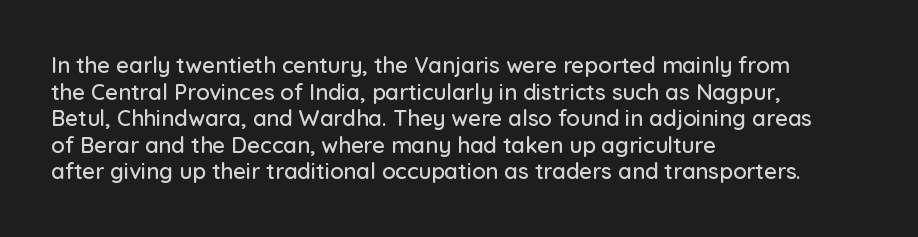
A student would call this left alignment; a typographer would say flush left, rag right. Nobody touched the tracking dial on this one. Tall strokes in this sample are plumb rather than angled. Descenders are the only things crossing below the line.
